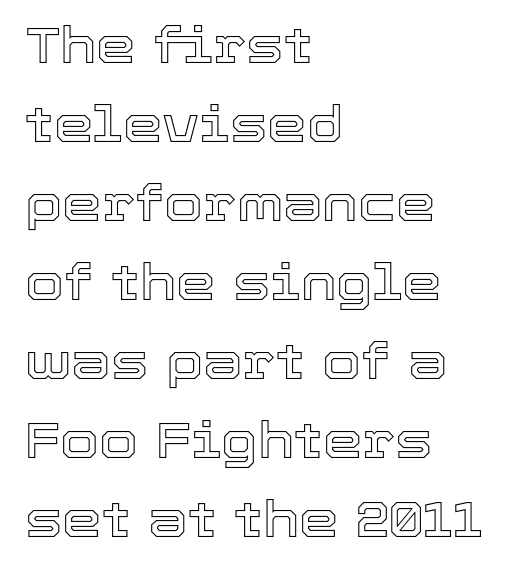
Q: Is the text italic (slanted)? A: No, it is upright.
Q: Is the text underlined? A: No.
Q: How is the paragraph aligned? A: Left-aligned.
Q: Is the spacing between letters normal or unusually wide? A: Normal.
Q: Is the spacing between lines tight, normal or loose? A: Normal.
Q: Width (condensed, normal, or wide)? A: Normal.
Q: x-height? A: Medium.
Q: Monospaced? A: No.
